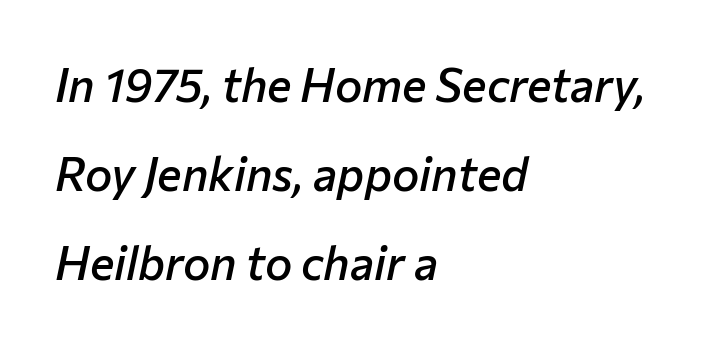
Q: Is the text bold? A: Semi-bold.
Q: Is the text italic (slanted)? A: Yes, it leans right by about 12 degrees.
Q: Is the text underlined? A: No.
Q: How is the paragraph aligned? A: Left-aligned.
Q: Is the spacing between letters normal or unusually wide? A: Normal.
Q: Is the spacing between lines tight, normal or loose? A: Loose.
Q: Width (condensed, normal, or wide)? A: Normal.
Q: Stroke contrast? A: Low.
Q: x-height? A: Medium.
Q: Monospaced? A: No.
